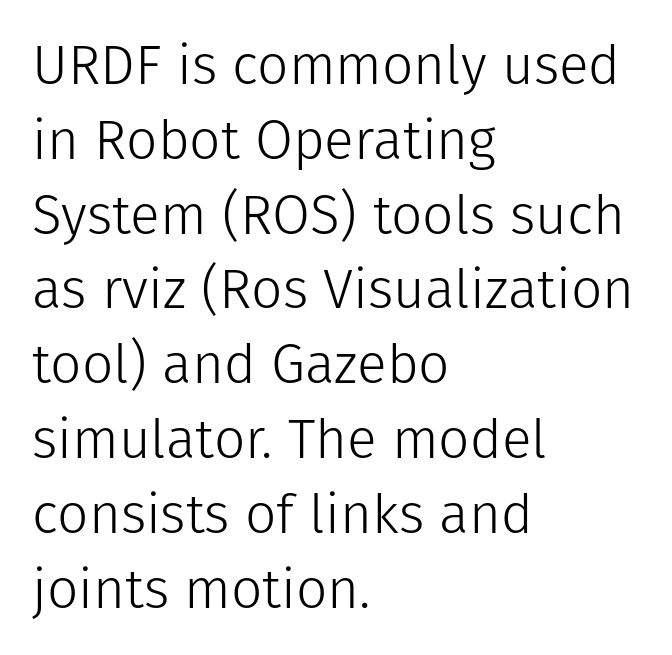
The image shows 55 px light sans-serif type, upright; set left-aligned, normal line spacing (1.36x), normal letter spacing, not underlined; low stroke contrast and a medium x-height.
